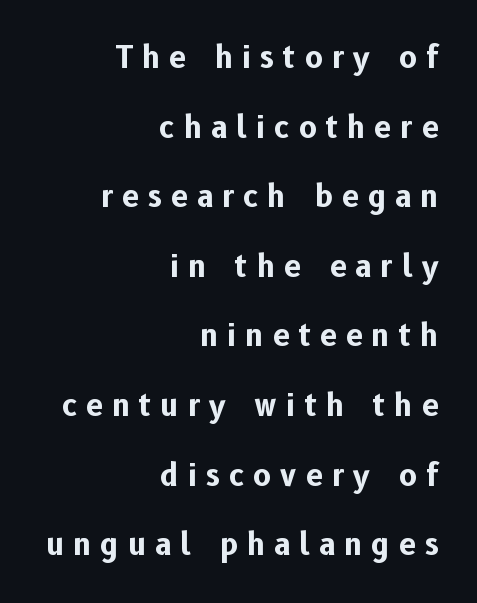
Regarding leading, the lines here are spaced well apart. You can tell from the bare stems that sans-serif type was used. Compared with an ordinary text face, these strokes are far heavier — a full bold. Anything drawn beneath the words? Only blank space. These lines are rendered in a variable-pitch font.
